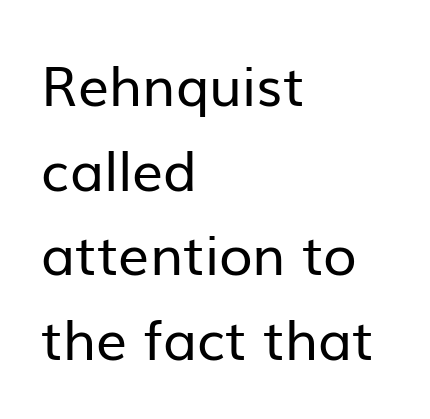
The image shows 55 px regular-weight sans-serif type, upright; set left-aligned, normal line spacing (1.54x), normal letter spacing, not underlined; low stroke contrast and a medium x-height.
